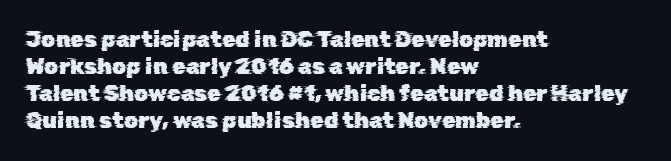
Q: Is the text underlined? A: No.
Q: How is the paragraph aligned? A: Left-aligned.
Q: Is the spacing between letters normal or unusually wide? A: Normal.
